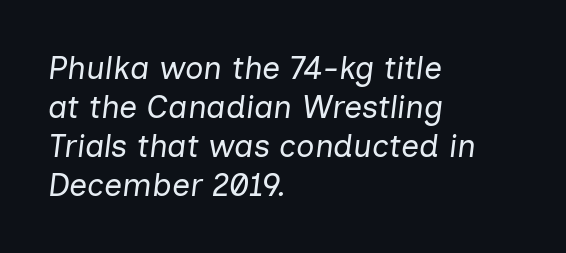
The image shows 32 px regular-weight type, italic (leaning right); set left-aligned, line spacing 1.22x, normal letter spacing, not underlined; low stroke contrast and a medium x-height.
